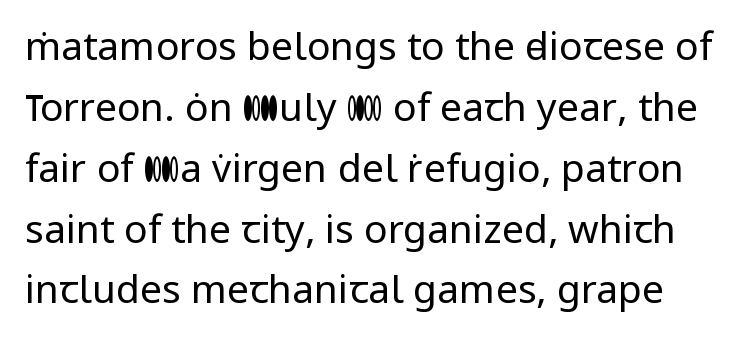
The space beneath each line is pristine and unruled. No chunkiness to these letters — they're not bold. Posture: vertical. The rendering uses natural spacing where letterforms have individual widths.
